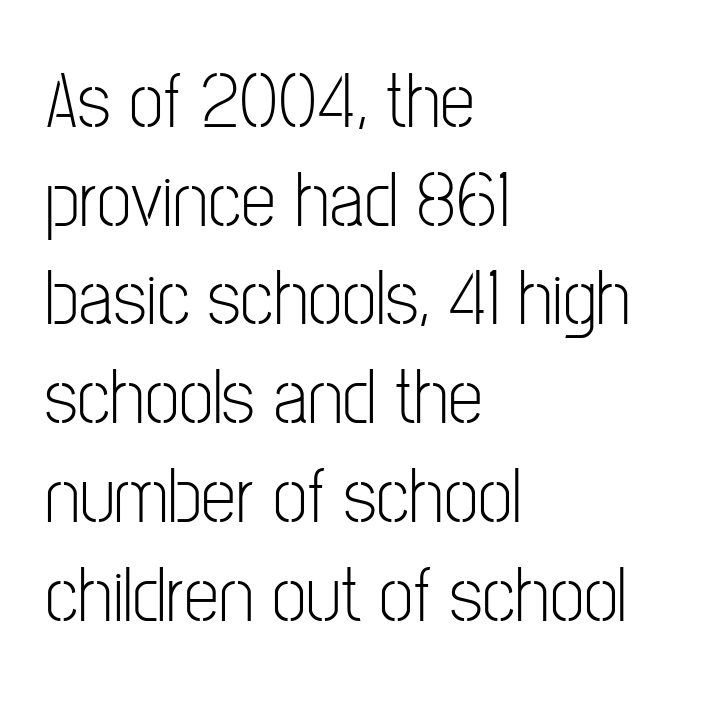
{"serif": "no", "italic": "no", "bold": "no", "weight": "light", "width": "condensed", "stroke_contrast": "low", "x_height": "medium", "monospaced": "no", "underline": "no", "align": "left", "line_spacing": "normal", "line_spacing_ratio": 1.25, "letter_spacing": "normal", "letter_spacing_em": 0.0, "glyph_px": 79}
